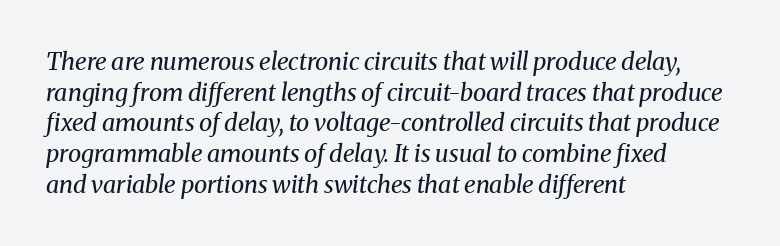
Q: Is the text bold? A: No.
Q: Is the text italic (slanted)? A: Yes, it leans right by about 8 degrees.
Q: Is the text underlined? A: No.
Q: How is the paragraph aligned? A: Left-aligned.
Q: Is the spacing between letters normal or unusually wide? A: Normal.
Q: Is the spacing between lines tight, normal or loose? A: Normal.
